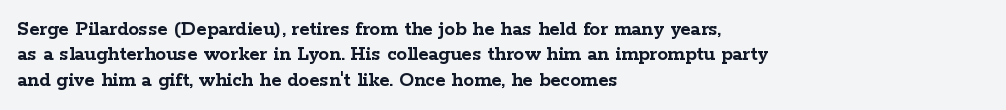
{"italic": "no", "bold": "yes", "underline": "no", "align": "left", "line_spacing_ratio": 1.21, "letter_spacing": "normal", "letter_spacing_em": 0.0, "glyph_px": 21}
